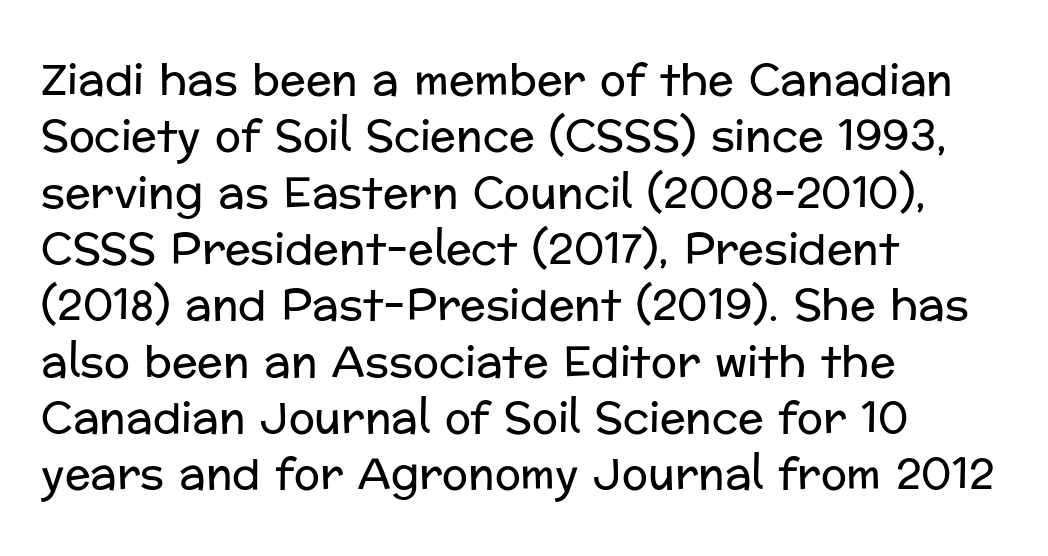
Q: Is the text bold? A: No.
Q: Is the text italic (slanted)? A: No, it is upright.
Q: Is the typeface a serif or a sans-serif typeface? A: Sans-serif.
Q: Is the text underlined? A: No.
Q: How is the paragraph aligned? A: Left-aligned.
Q: Is the spacing between letters normal or unusually wide? A: Normal.
Q: Is the spacing between lines tight, normal or loose? A: Normal.
Q: Width (condensed, normal, or wide)? A: Normal.
Q: Stroke contrast? A: Low.
Q: x-height? A: Medium.
Q: Monospaced? A: No.
